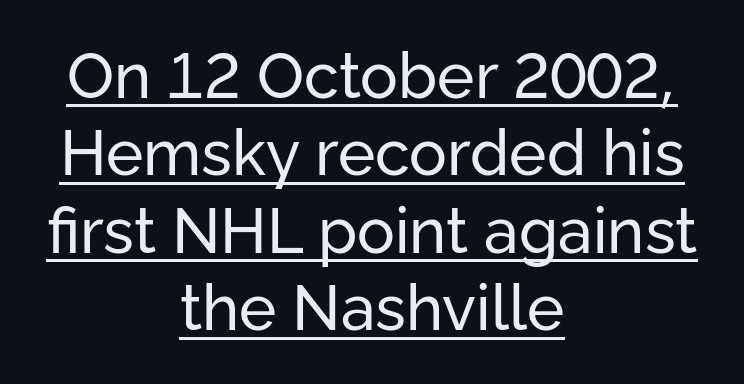
{"serif": "no", "italic": "no", "bold": "no", "weight": "regular", "width": "normal", "stroke_contrast": "low", "x_height": "medium", "monospaced": "no", "underline": "yes", "align": "center", "line_spacing_ratio": 1.23, "letter_spacing": "normal", "letter_spacing_em": 0.0, "glyph_px": 63}
